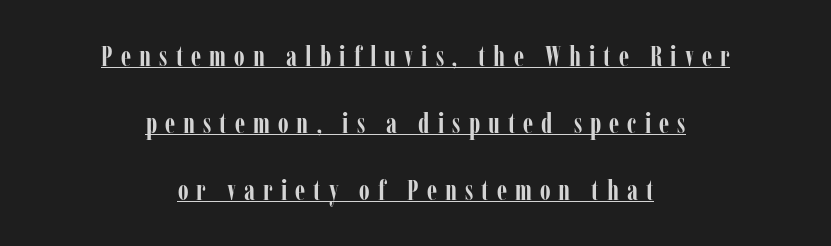
The image shows 28 px semibold, condensed serif type, upright; set centered, loose line spacing (2.39x), unusually wide letter spacing (+0.29 em), underlined; low stroke contrast and a medium x-height.
